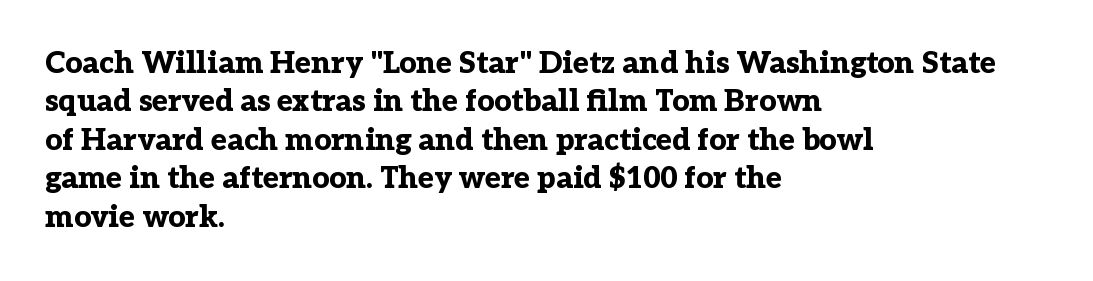
Q: Is the text bold? A: Yes.
Q: Is the text italic (slanted)? A: No, it is upright.
Q: Is the typeface a serif or a sans-serif typeface? A: Serif.
Q: Is the text underlined? A: No.
Q: How is the paragraph aligned? A: Left-aligned.
Q: Is the spacing between letters normal or unusually wide? A: Normal.
Q: Is the spacing between lines tight, normal or loose? A: Normal.
Q: Width (condensed, normal, or wide)? A: Normal.
Q: Stroke contrast? A: Low.
Q: x-height? A: Medium.
Q: Monospaced? A: No.
